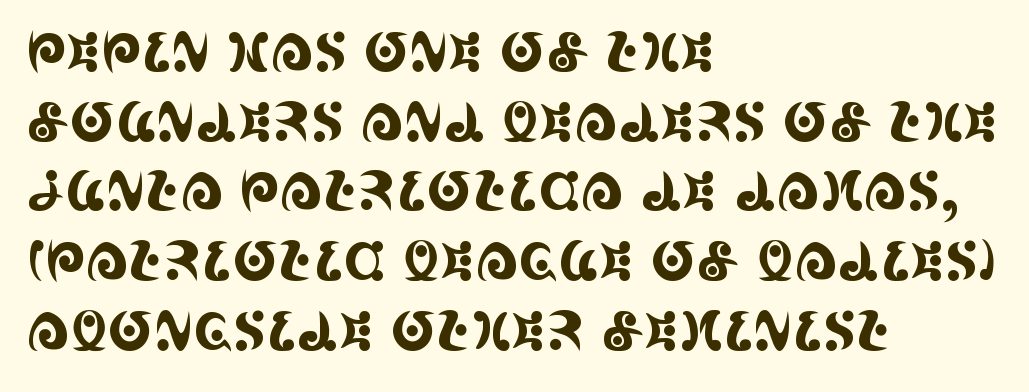
{"serif": "yes", "italic": "no", "width": "condensed", "x_height": "large", "monospaced": "no", "underline": "no", "align": "left", "line_spacing": "normal", "line_spacing_ratio": 1.29, "letter_spacing": "normal", "letter_spacing_em": 0.0, "glyph_px": 54}
